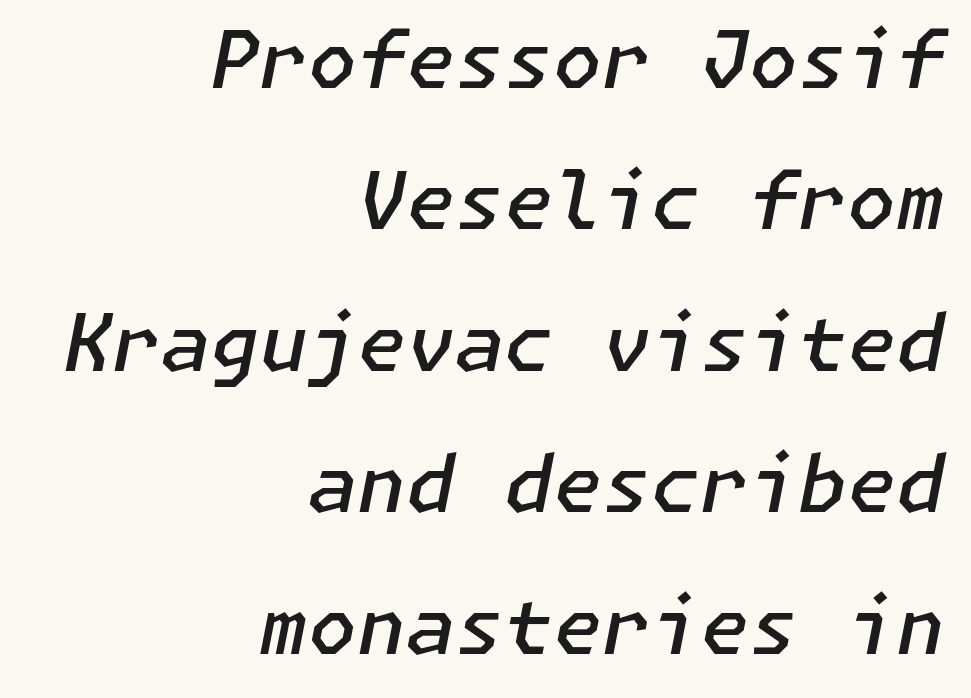
Q: Is the text bold? A: Semi-bold.
Q: Is the text italic (slanted)? A: Yes, it leans right by about 11 degrees.
Q: Is the text underlined? A: No.
Q: How is the paragraph aligned? A: Right-aligned.
Q: Is the spacing between letters normal or unusually wide? A: Normal.
Q: Width (condensed, normal, or wide)? A: Normal.
Q: Stroke contrast? A: Low.
Q: x-height? A: Medium.
